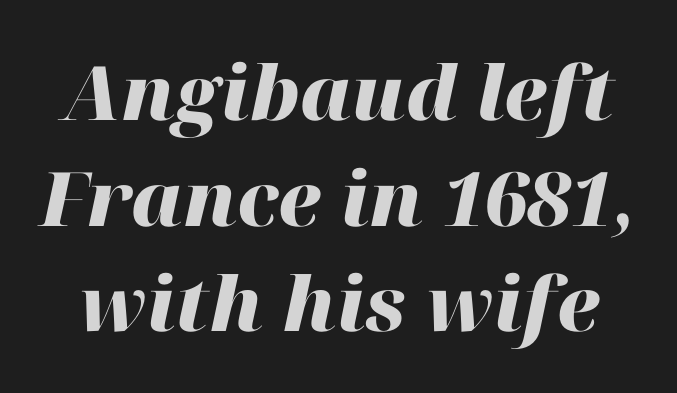
{"italic": "yes", "lean": "right", "slant_degrees": 12, "bold": "yes", "weight": "heavy", "width": "normal", "stroke_contrast": "high", "x_height": "medium", "monospaced": "no", "underline": "no", "line_spacing": "normal", "line_spacing_ratio": 1.41, "letter_spacing": "normal", "letter_spacing_em": 0.0, "glyph_px": 75}
